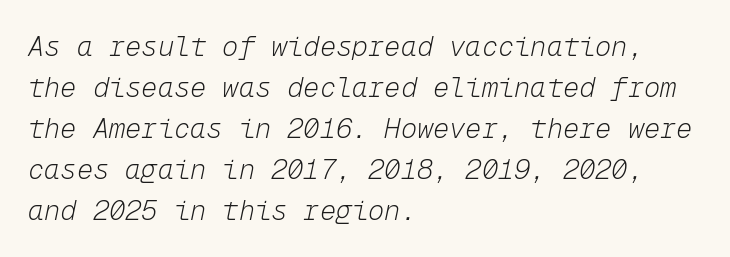
The image shows 27 px text type, italic (leaning right); set left-aligned, normal line spacing (1.52x), normal letter spacing, not underlined.
